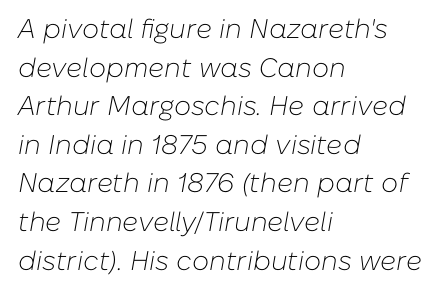
If you drew a line through each stem, it would be angled. Visually the block forms a straight wall on the left and a jagged coastline on the right. Underline: absent. Does extra space separate the letters? No, they use regular spacing. Regular leading.
